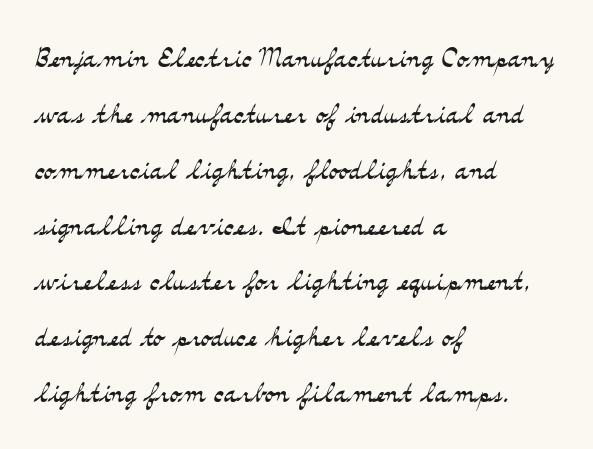
Standard letterfit; no display-style spreading of the glyphs. The rendering shows small feet on the letterforms — a serif design. The rendering anchors every line to the left-hand side.
